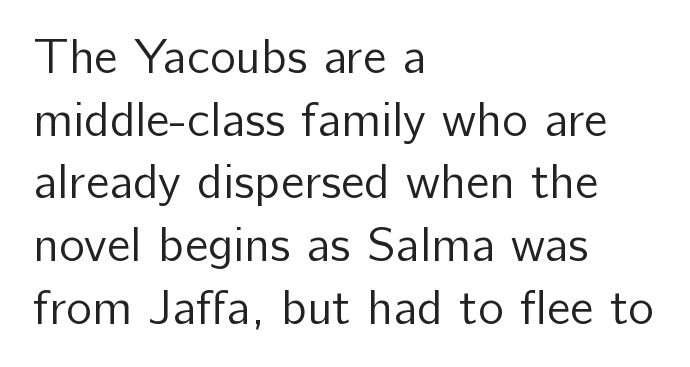
{"serif": "no", "italic": "no", "bold": "no", "weight": "regular", "width": "normal", "stroke_contrast": "low", "x_height": "medium", "monospaced": "no", "underline": "no", "align": "left", "line_spacing": "normal", "line_spacing_ratio": 1.28, "letter_spacing": "normal", "letter_spacing_em": 0.0, "glyph_px": 49}
